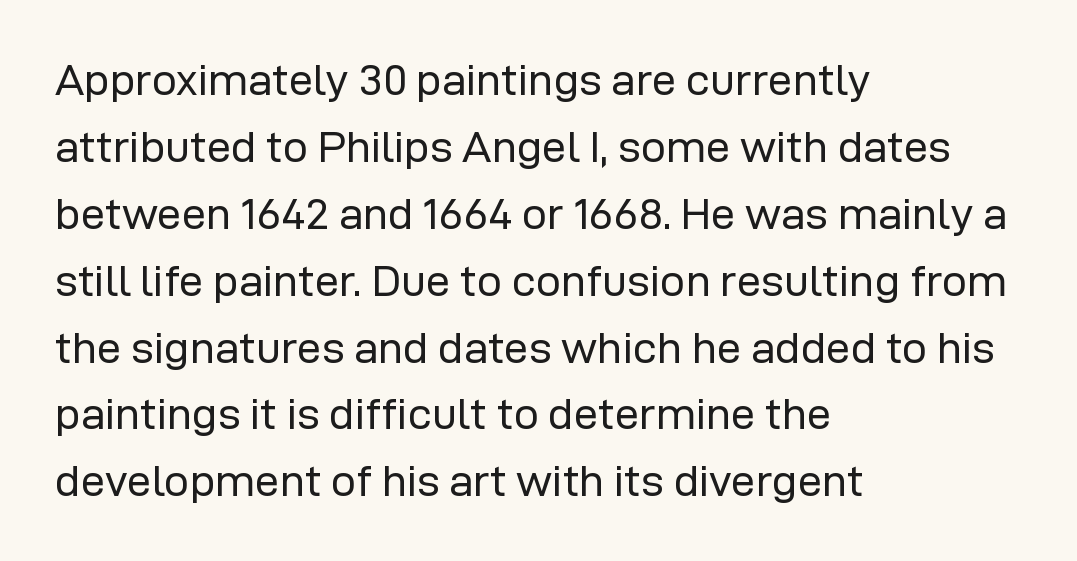
The image shows 44 px regular-weight sans-serif type, upright; set left-aligned, normal line spacing (1.52x), normal letter spacing, not underlined; low stroke contrast and a medium x-height.
